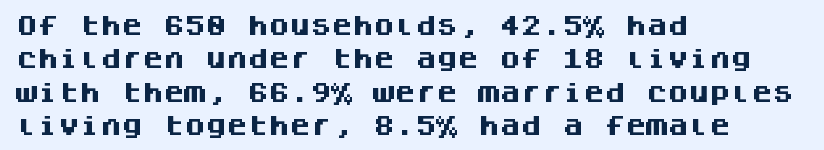
Q: Is the text bold? A: Yes.
Q: Is the text italic (slanted)? A: No, it is upright.
Q: Is the text underlined? A: No.
Q: How is the paragraph aligned? A: Left-aligned.
Q: Is the spacing between letters normal or unusually wide? A: Normal.
Q: Is the spacing between lines tight, normal or loose? A: Normal.
